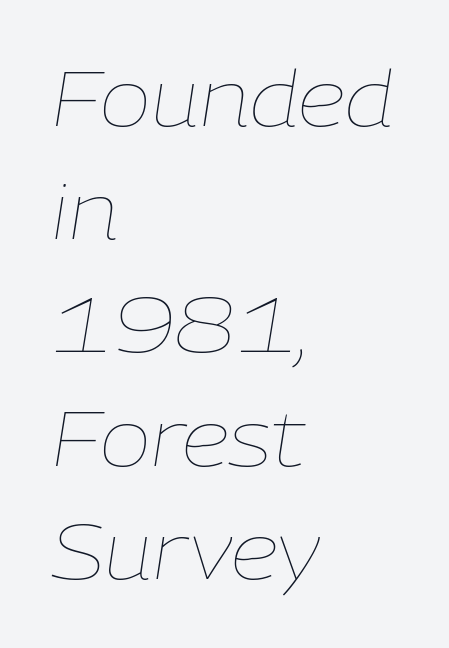
The image shows 77 px thin type, italic (leaning right); set left-aligned, normal line spacing (1.47x), normal letter spacing, not underlined; low stroke contrast and a medium x-height.
